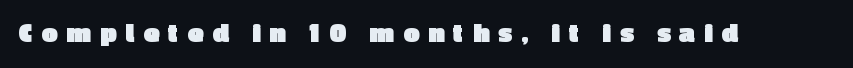
The image shows 28 px heavy sans-serif type, upright; set unusually wide letter spacing (+0.34 em), not underlined; a medium x-height.
